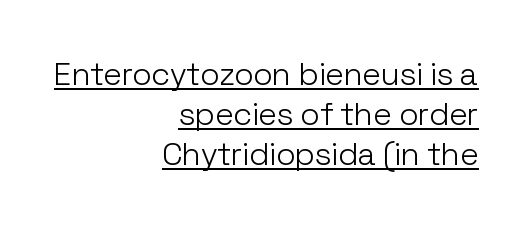
{"serif": "no", "italic": "no", "bold": "no", "weight": "light", "width": "normal", "stroke_contrast": "low", "x_height": "medium", "monospaced": "no", "underline": "yes", "align": "right", "line_spacing": "normal", "line_spacing_ratio": 1.25, "letter_spacing": "normal", "letter_spacing_em": 0.0, "glyph_px": 32}
